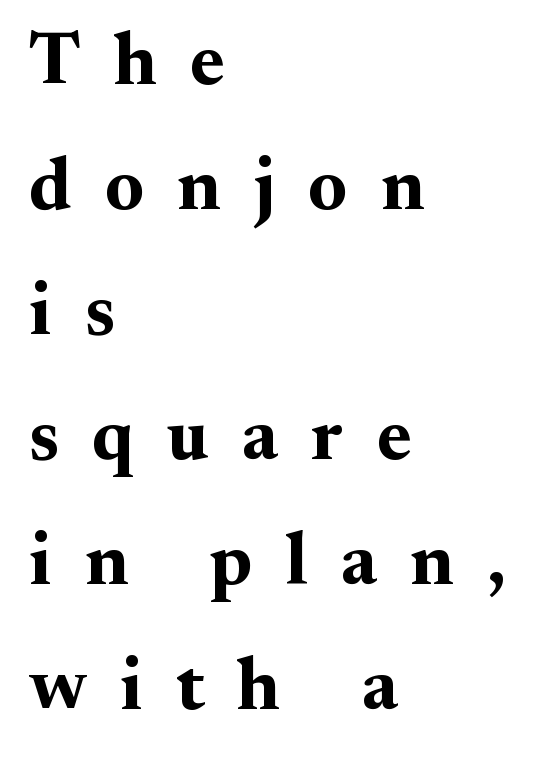
{"serif": "yes", "italic": "no", "bold": "yes", "weight": "bold", "width": "normal", "stroke_contrast": "medium", "x_height": "small", "monospaced": "no", "underline": "no", "align": "left", "line_spacing": "normal", "line_spacing_ratio": 1.69, "letter_spacing": "wide", "letter_spacing_em": 0.45, "glyph_px": 74}
